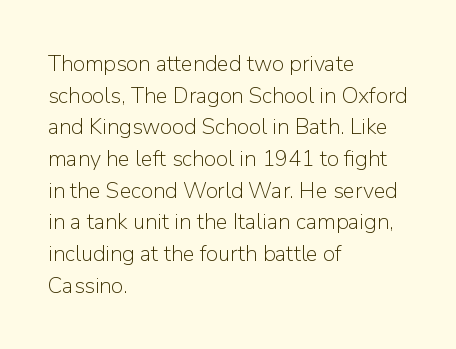
The image shows 22 px text type, upright; set left-aligned, normal line spacing (1.44x), normal letter spacing, not underlined.
